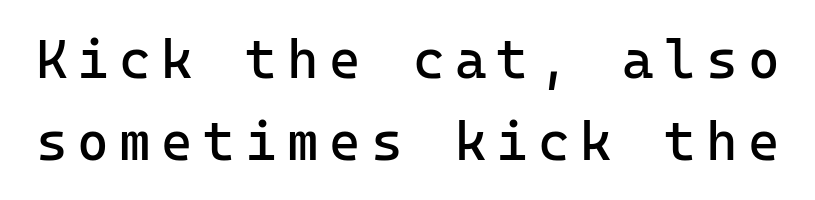
The cut favours lightness, reaching ordinary text weight at its darkest. The rendering uses typewriter-style spacing with identical character cells. Check the space under the baseline: it is left empty. Notice how the stems are strictly vertical — no italics here. Serif or sans? Sans — the stroke terminals are bare. Regular leading.
